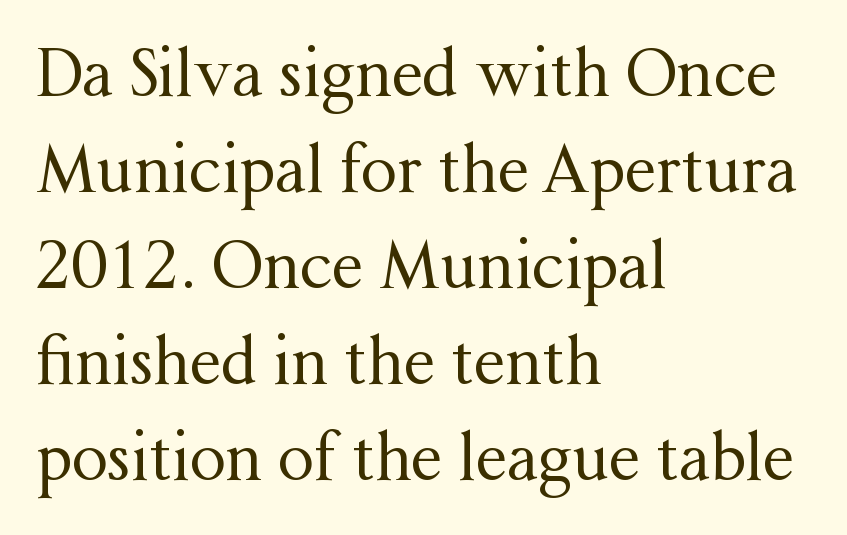
{"serif": "yes", "italic": "no", "bold": "no", "weight": "regular", "width": "normal", "stroke_contrast": "medium", "x_height": "medium", "monospaced": "no", "underline": "no", "align": "left", "line_spacing": "normal", "line_spacing_ratio": 1.5, "letter_spacing": "normal", "letter_spacing_em": 0.0, "glyph_px": 64}
